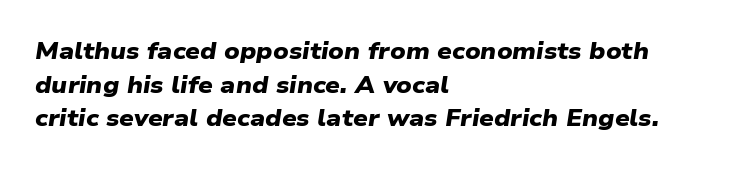
The image shows 23 px bold type; set left-aligned, normal line spacing (1.46x), normal letter spacing, not underlined.
